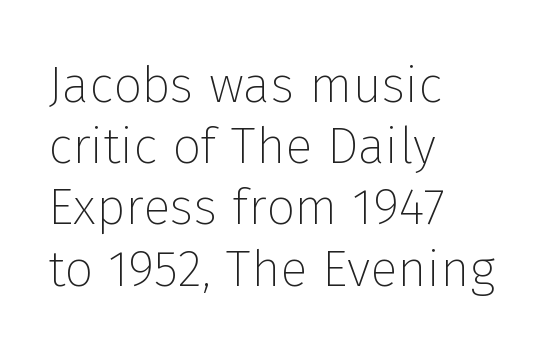
Q: Is the text bold? A: No.
Q: Is the text italic (slanted)? A: No, it is upright.
Q: Is the typeface a serif or a sans-serif typeface? A: Sans-serif.
Q: Is the text underlined? A: No.
Q: How is the paragraph aligned? A: Left-aligned.
Q: Is the spacing between letters normal or unusually wide? A: Normal.
Q: Width (condensed, normal, or wide)? A: Normal.
Q: Stroke contrast? A: Low.
Q: x-height? A: Medium.
Q: Monospaced? A: No.
